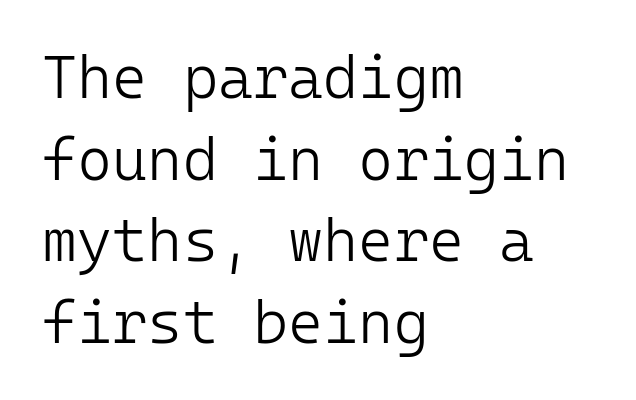
Q: Is the text bold? A: No.
Q: Is the text italic (slanted)? A: No, it is upright.
Q: Is the typeface a serif or a sans-serif typeface? A: Sans-serif.
Q: Is the text underlined? A: No.
Q: How is the paragraph aligned? A: Left-aligned.
Q: Is the spacing between letters normal or unusually wide? A: Normal.
Q: Is the spacing between lines tight, normal or loose? A: Normal.
Q: Width (condensed, normal, or wide)? A: Normal.
Q: Stroke contrast? A: Low.
Q: x-height? A: Medium.
Q: Monospaced? A: Yes.
